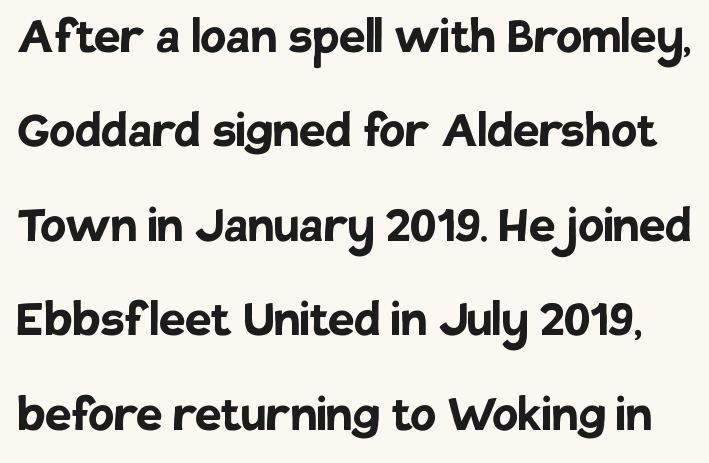
{"serif": "no", "italic": "no", "bold": "yes", "weight": "semibold", "width": "normal", "stroke_contrast": "low", "x_height": "large", "monospaced": "no", "underline": "no", "line_spacing": "normal", "line_spacing_ratio": 1.6, "letter_spacing": "normal", "letter_spacing_em": 0.0, "glyph_px": 59}
